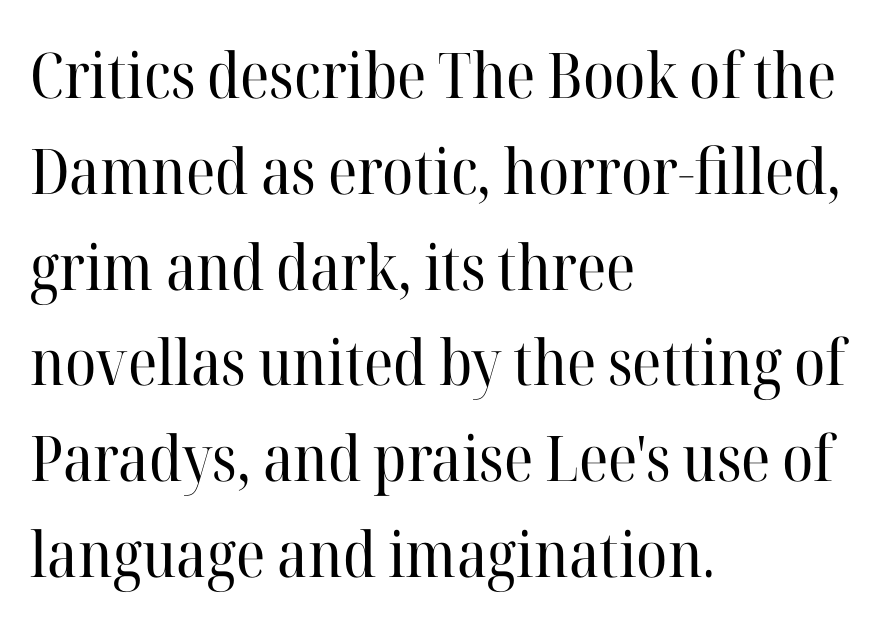
Q: Is the text bold? A: No.
Q: Is the text italic (slanted)? A: No, it is upright.
Q: Is the typeface a serif or a sans-serif typeface? A: Serif.
Q: Is the text underlined? A: No.
Q: How is the paragraph aligned? A: Left-aligned.
Q: Is the spacing between letters normal or unusually wide? A: Normal.
Q: Is the spacing between lines tight, normal or loose? A: Normal.
Q: Width (condensed, normal, or wide)? A: Normal.
Q: Stroke contrast? A: High.
Q: x-height? A: Medium.
Q: Monospaced? A: No.
